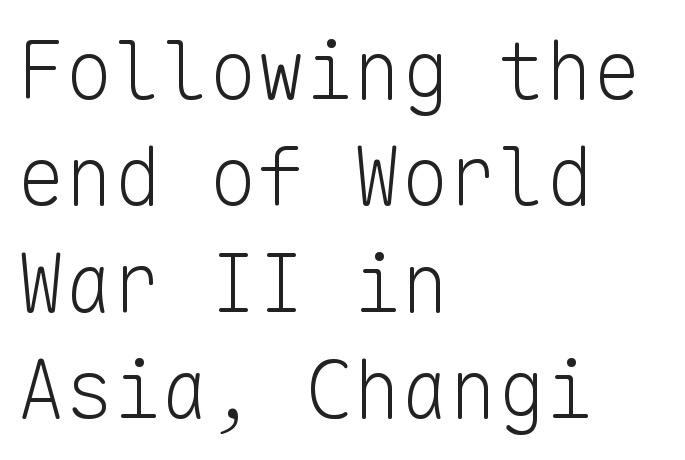
Evenly set lines give the paragraph a standard silhouette. The paragraph shown leans on its left margin. The type family on display is of the sans-serif kind. The passage shown has conventional tracking throughout.
